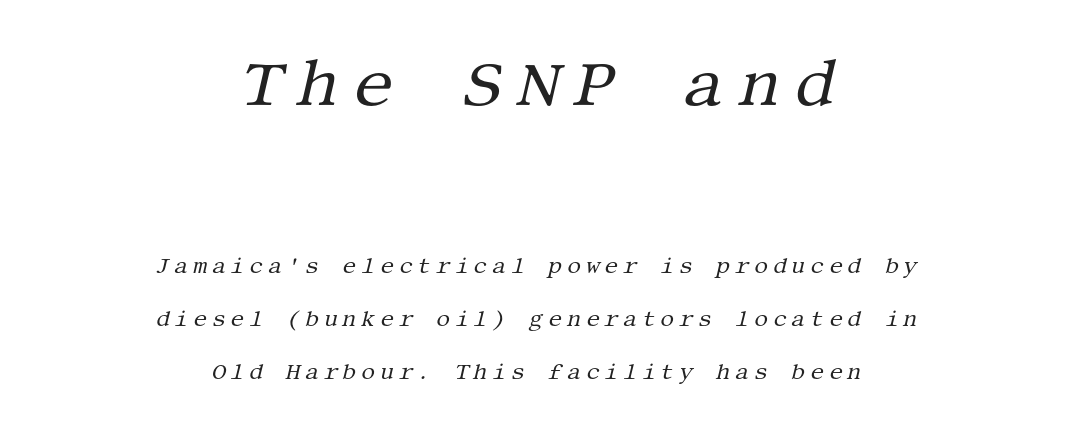
The image shows 65 px regular-weight serif type, italic (leaning right); set centered, loose line spacing (2.39x), unusually wide letter spacing (+0.21 em), not underlined; the first (top) block is 2.95x larger; medium stroke contrast and a large x-height.
